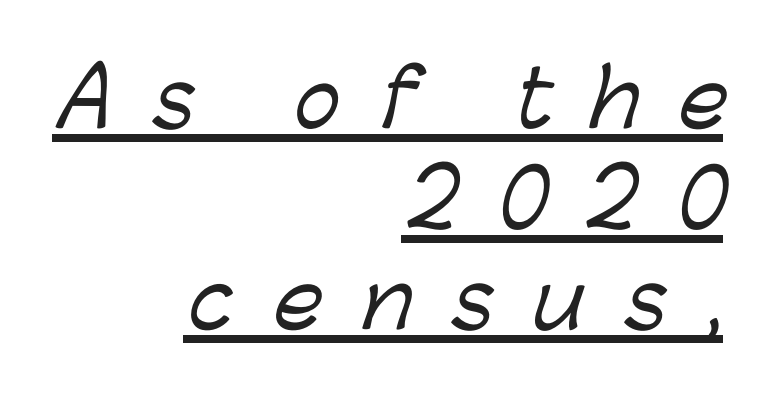
The image shows 78 px sans-serif type; set right-aligned, normal line spacing (1.29x), unusually wide letter spacing (+0.5 em), underlined; low stroke contrast and a medium x-height.
